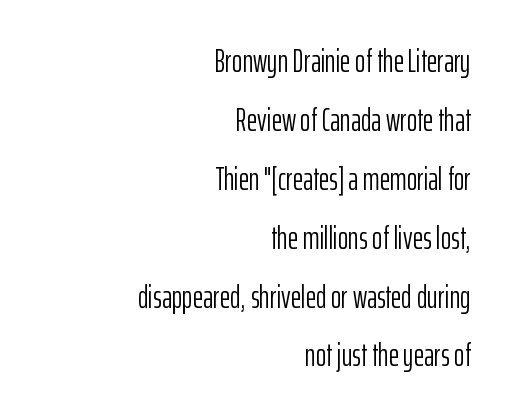
Q: Is the text bold? A: No.
Q: Is the text italic (slanted)? A: No, it is upright.
Q: Is the typeface a serif or a sans-serif typeface? A: Sans-serif.
Q: Is the text underlined? A: No.
Q: How is the paragraph aligned? A: Right-aligned.
Q: Is the spacing between letters normal or unusually wide? A: Normal.
Q: Width (condensed, normal, or wide)? A: Condensed.
Q: Stroke contrast? A: Low.
Q: x-height? A: Medium.
Q: Monospaced? A: No.
